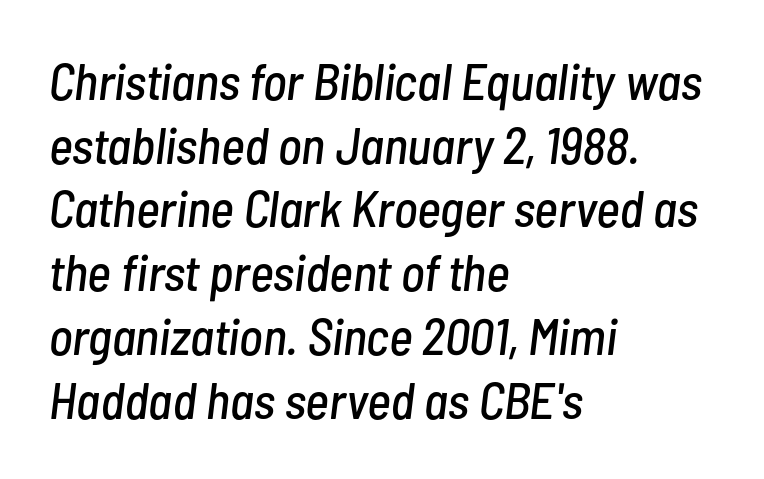
The image shows 51 px condensed type, italic (leaning right); set left-aligned, normal line spacing (1.25x), normal letter spacing, not underlined; low stroke contrast and a medium x-height.
